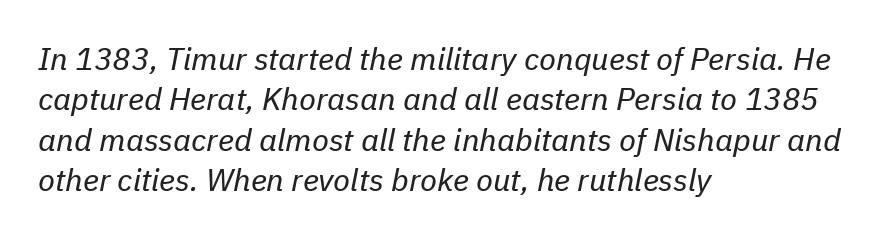
{"italic": "yes", "lean": "right", "slant_degrees": 11, "bold": "no", "weight": "regular", "width": "normal", "stroke_contrast": "low", "x_height": "medium", "monospaced": "no", "underline": "no", "align": "left", "line_spacing": "normal", "line_spacing_ratio": 1.3, "letter_spacing": "normal", "letter_spacing_em": 0.0, "glyph_px": 31}
